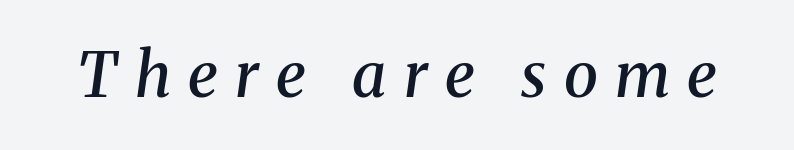
Q: Is the text bold? A: Semi-bold.
Q: Is the text italic (slanted)? A: Yes, it leans right by about 8 degrees.
Q: Is the typeface a serif or a sans-serif typeface? A: Serif.
Q: Is the text underlined? A: No.
Q: Is the spacing between letters normal or unusually wide? A: Unusually wide.
Q: Width (condensed, normal, or wide)? A: Normal.
Q: Stroke contrast? A: Medium.
Q: x-height? A: Medium.
Q: Monospaced? A: No.
